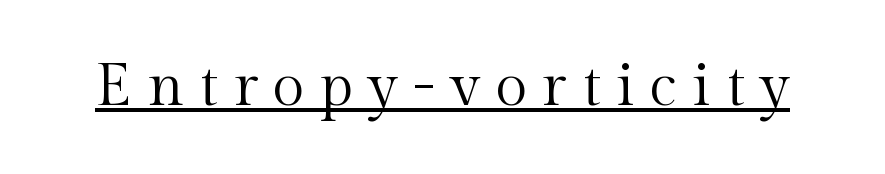
The image shows 59 px regular-weight serif type, upright; set unusually wide letter spacing (+0.26 em), underlined; a medium x-height.
